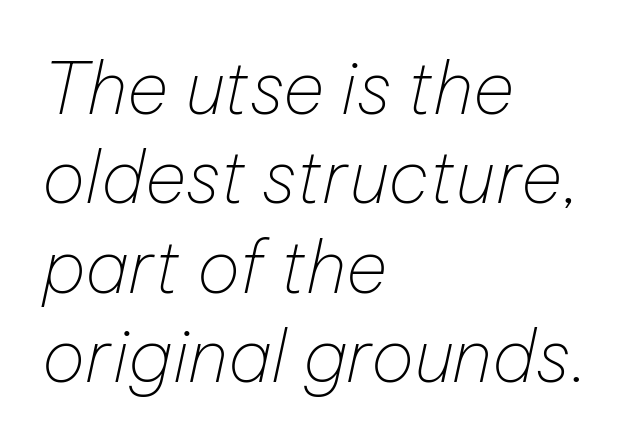
The image shows 72 px thin type, italic (leaning right); set left-aligned, line spacing 1.24x, normal letter spacing, not underlined; low stroke contrast and a medium x-height.
